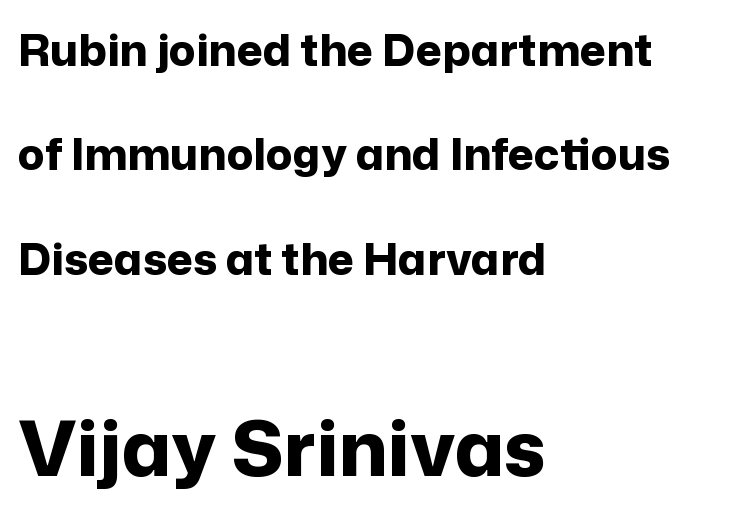
{"serif": "no", "italic": "no", "bold": "yes", "weight": "bold", "width": "normal", "stroke_contrast": "low", "x_height": "medium", "monospaced": "no", "underline": "no", "align": "left", "line_spacing": "loose", "line_spacing_ratio": 2.37, "letter_spacing": "normal", "letter_spacing_em": 0.0, "larger_block": "second", "size_ratio": 1.75, "glyph_px": 77}
